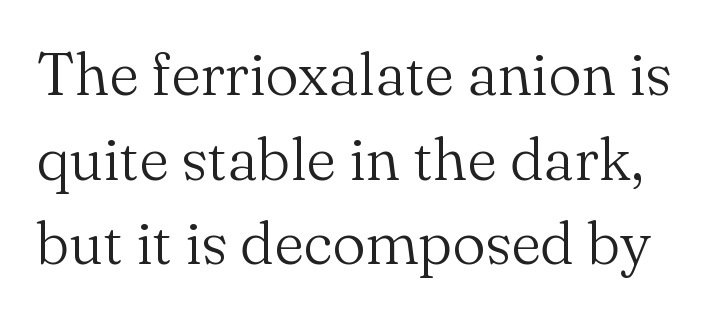
Each letter keeps its own natural width here, so spacing adapts to shape. This is serif lettering, the kind often seen in printed books. The axis of the letterforms is exactly vertical. A light-to-regular cut is what we see here.
